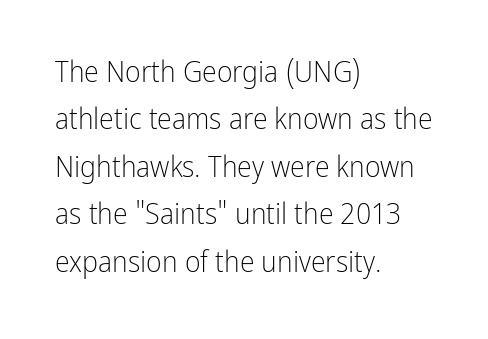
{"serif": "no", "italic": "no", "bold": "no", "weight": "light", "width": "condensed", "stroke_contrast": "low", "x_height": "medium", "monospaced": "no", "underline": "no", "align": "left", "line_spacing": "normal", "line_spacing_ratio": 1.58, "letter_spacing": "normal", "letter_spacing_em": 0.0, "glyph_px": 30}
